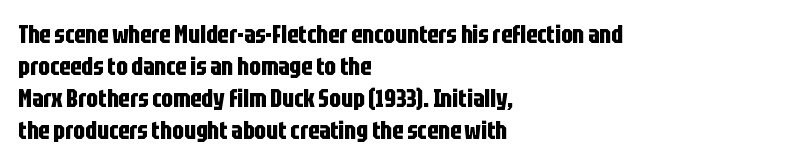
{"italic": "no", "bold": "yes", "underline": "no", "align": "left", "line_spacing": "normal", "line_spacing_ratio": 1.28, "letter_spacing": "normal", "letter_spacing_em": 0.0, "glyph_px": 25}
